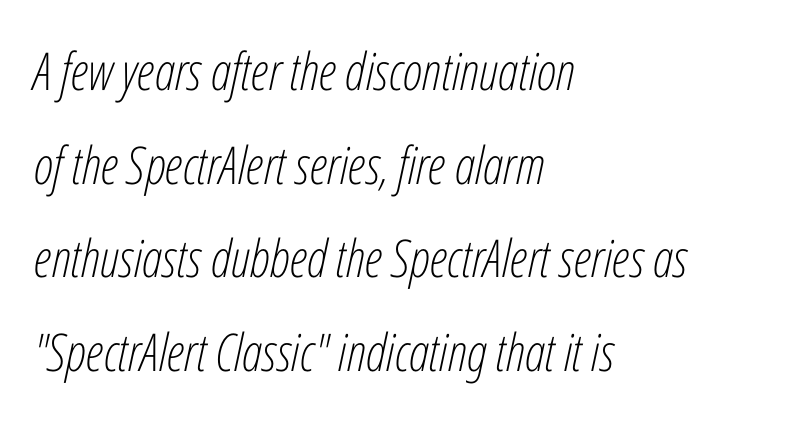
Q: Is the text bold? A: No.
Q: Is the text italic (slanted)? A: Yes, it leans right by about 12 degrees.
Q: Is the text underlined? A: No.
Q: How is the paragraph aligned? A: Left-aligned.
Q: Is the spacing between letters normal or unusually wide? A: Normal.
Q: Width (condensed, normal, or wide)? A: Condensed.
Q: Stroke contrast? A: Low.
Q: x-height? A: Medium.
Q: Monospaced? A: No.
